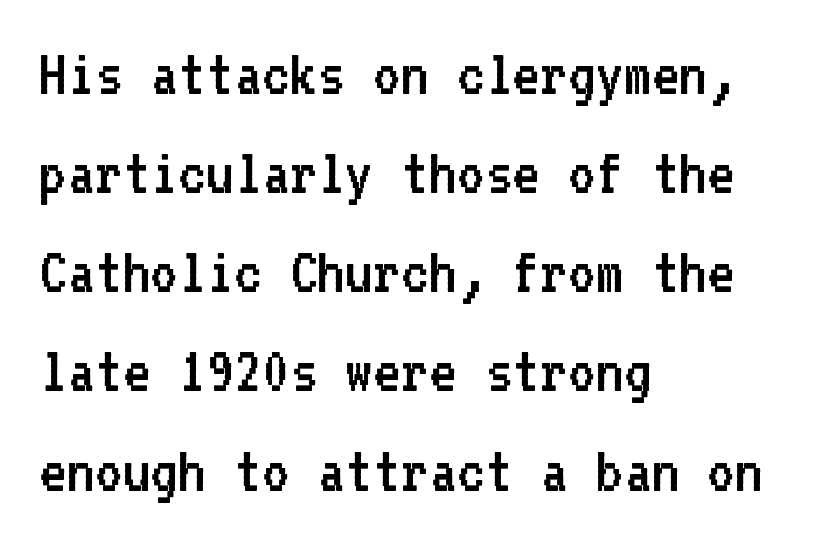
Q: Is the text bold? A: No.
Q: Is the text italic (slanted)? A: No, it is upright.
Q: Is the typeface a serif or a sans-serif typeface? A: Sans-serif.
Q: Is the text underlined? A: No.
Q: How is the paragraph aligned? A: Left-aligned.
Q: Is the spacing between letters normal or unusually wide? A: Normal.
Q: Is the spacing between lines tight, normal or loose? A: Normal.
Q: Width (condensed, normal, or wide)? A: Normal.
Q: Stroke contrast? A: Low.
Q: x-height? A: Medium.
Q: Monospaced? A: Yes.
